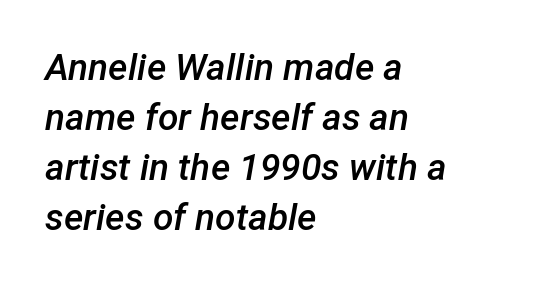
Caption: standard tracking, unaltered. The designer left line spacing at the default. Any mark beneath the type? The region is blank. Tall strokes in this sample are angled rather than plumb. Teacher's note: observe the even left margin — that is flush-left alignment.
